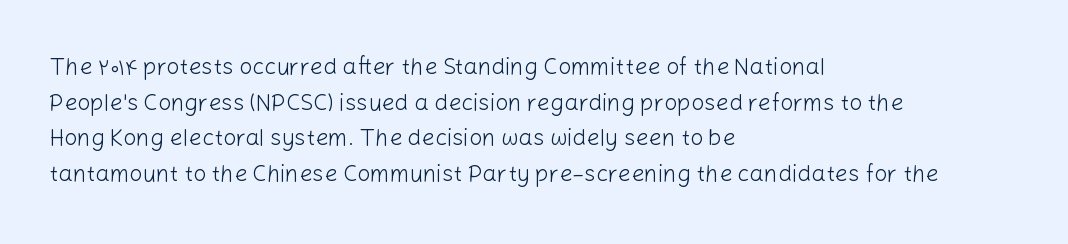
Baseline-to-baseline distance is the conventional proportion of letter height. The passage is arranged the way most books set body copy — flush left. The glyphs are unaccompanied by any horizontal stroke below them. The gaps between neighbouring characters are ordinary and unremarkable.
